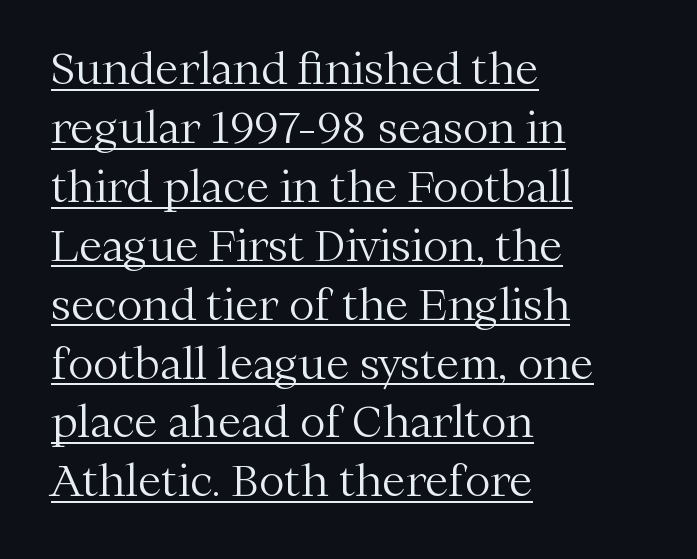
Q: Is the text bold? A: No.
Q: Is the text italic (slanted)? A: No, it is upright.
Q: Is the typeface a serif or a sans-serif typeface? A: Serif.
Q: Is the text underlined? A: Yes.
Q: How is the paragraph aligned? A: Left-aligned.
Q: Is the spacing between letters normal or unusually wide? A: Normal.
Q: Is the spacing between lines tight, normal or loose? A: Normal.
Q: Width (condensed, normal, or wide)? A: Normal.
Q: Stroke contrast? A: Medium.
Q: x-height? A: Medium.
Q: Monospaced? A: No.
